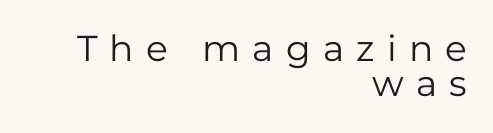
Words float on clear page, feet unadorned. Stems here are at most as thick as an everyday book face. Every stem runs plumb, perpendicular to the baseline. These lines huddle together more closely than default settings would place them. Horizontally, the lines are justified to the trailing edge only.
